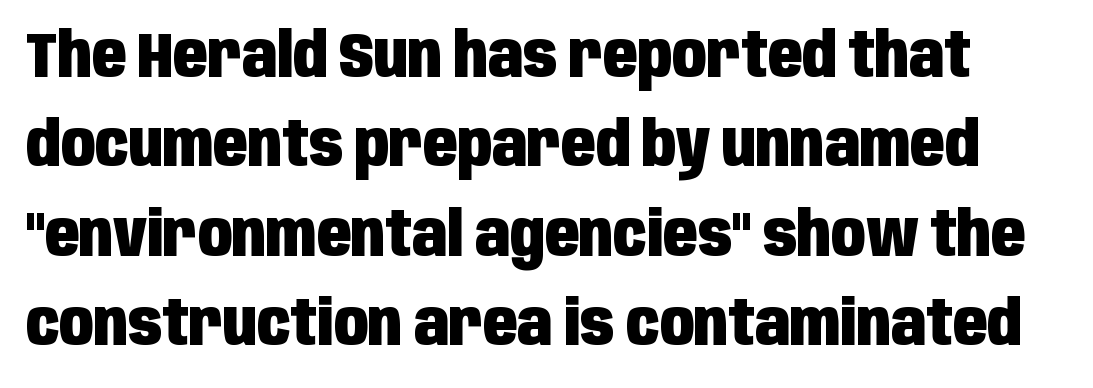
You could not count columns in this text — the font is proportionally spaced. If you drew a line through each stem, it would be perfectly vertical. Letterform terminals end flat and unadorned throughout the passage. A normal amount of white space separates one row of letters from the next.
